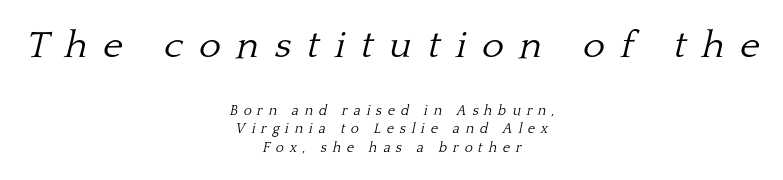
{"serif": "yes", "italic": "yes", "lean": "right", "slant_degrees": 13, "bold": "no", "weight": "light", "width": "normal", "stroke_contrast": "low", "x_height": "medium", "monospaced": "no", "underline": "no", "align": "center", "line_spacing": "normal", "line_spacing_ratio": 1.29, "letter_spacing": "wide", "letter_spacing_em": 0.41, "larger_block": "first", "size_ratio": 2.71, "glyph_px": 38}
